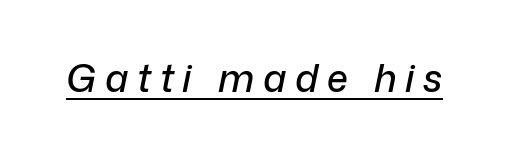
The image shows 38 px text type, italic (leaning right); set unusually wide letter spacing (+0.23 em), underlined; low stroke contrast and a medium x-height.
